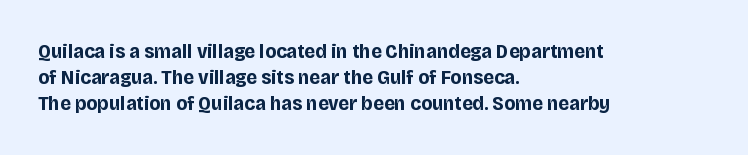
Q: Is the text bold? A: Yes.
Q: Is the text italic (slanted)? A: No, it is upright.
Q: Is the text underlined? A: No.
Q: How is the paragraph aligned? A: Left-aligned.
Q: Is the spacing between letters normal or unusually wide? A: Normal.
